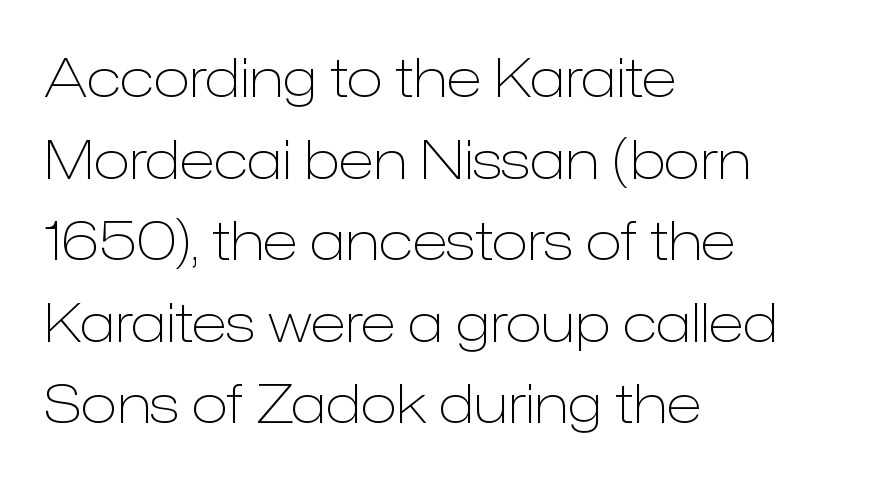
The image shows 54 px light sans-serif type, upright; set left-aligned, normal line spacing (1.51x), normal letter spacing, not underlined; low stroke contrast and a medium x-height.
